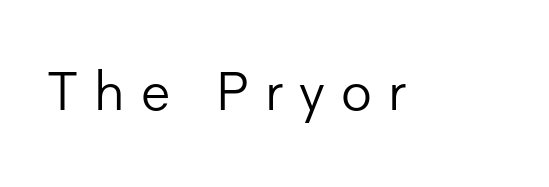
Q: Is the text bold? A: No.
Q: Is the text italic (slanted)? A: No, it is upright.
Q: Is the typeface a serif or a sans-serif typeface? A: Sans-serif.
Q: Is the text underlined? A: No.
Q: Is the spacing between letters normal or unusually wide? A: Unusually wide.
Q: Width (condensed, normal, or wide)? A: Normal.
Q: Stroke contrast? A: Low.
Q: x-height? A: Medium.
Q: Monospaced? A: No.
